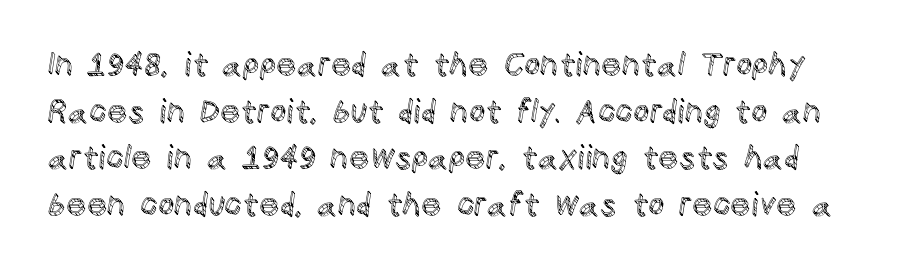
Each word holds together tightly as a unit, with standard inter-letter gaps. This rendering features lettering with no underline. Quick note: interline space is typical. Character widths vary here, with narrow letters taking less room than wide ones.
